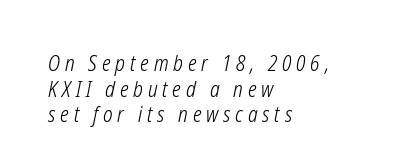
When letters slant like this, we call the style italic. Anything drawn beneath the words? Only blank space. The lines in this sample share a left origin and differ only in where they stop. Characters follow at a spacing far wider than the type designer built in. Letters have the restrained weight of plain body copy at most.
